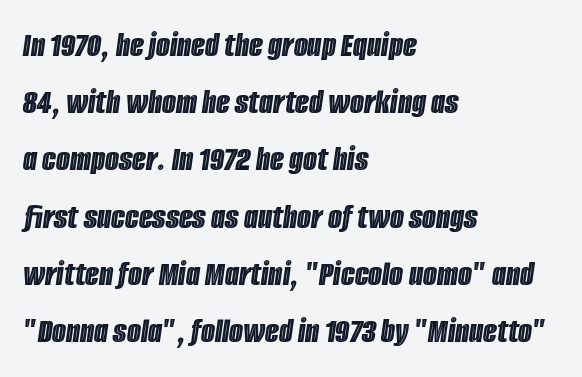
Q: Is the text italic (slanted)? A: Yes, it leans right by about 8 degrees.
Q: Is the text underlined? A: No.
Q: How is the paragraph aligned? A: Left-aligned.
Q: Is the spacing between letters normal or unusually wide? A: Normal.
Q: Is the spacing between lines tight, normal or loose? A: Normal.
Q: Width (condensed, normal, or wide)? A: Condensed.
Q: x-height? A: Large.
Q: Monospaced? A: No.
